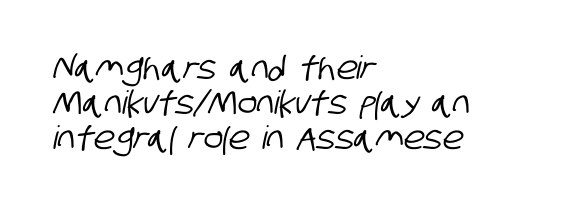
Q: Is the typeface a serif or a sans-serif typeface? A: Sans-serif.
Q: Is the text underlined? A: No.
Q: How is the paragraph aligned? A: Left-aligned.
Q: Is the spacing between letters normal or unusually wide? A: Normal.
Q: Is the spacing between lines tight, normal or loose? A: Tight.
Q: Width (condensed, normal, or wide)? A: Condensed.
Q: Stroke contrast? A: Low.
Q: x-height? A: Large.
Q: Monospaced? A: No.
